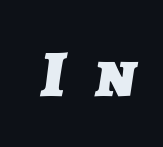
The image shows 67 px heavy sans-serif type; set unusually wide letter spacing (+0.45 em), not underlined; low stroke contrast and a medium x-height.
